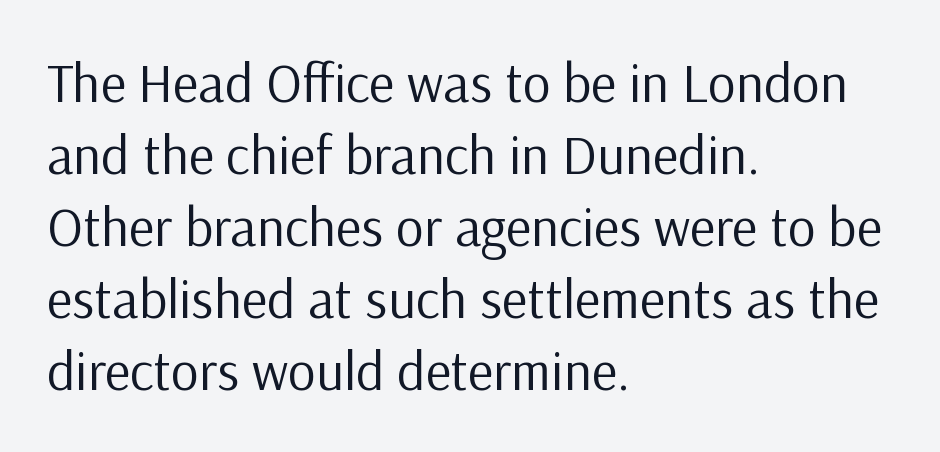
Stroke terminals: plain, sans-serif. These lines keep a tight, regular rhythm from letter to letter. The words here are not underlined. Stems here are at most as thick as an everyday book face. Students, observe: this is what conventionally led text looks like. The specimen reads as upright at a glance.
